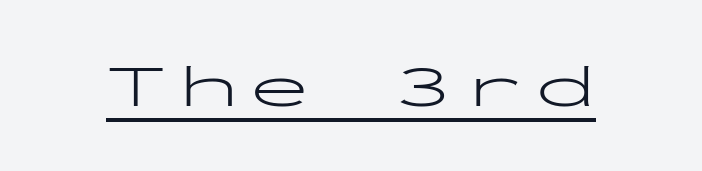
These lines are composed in type without serifs. Does a line run under the words? Yes, clearly. Compared with a typical body face, this is equally light or lighter still. A typesetter would mark this as roman, not italic.
